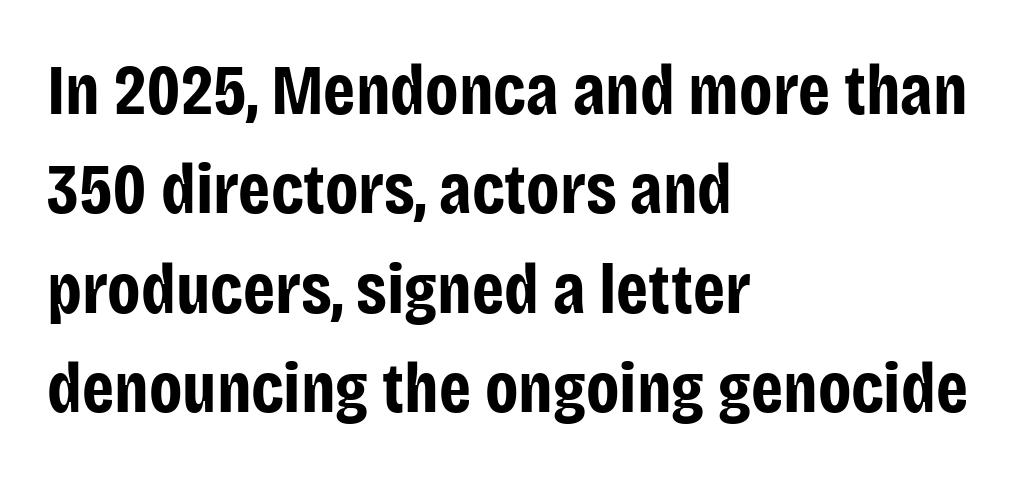
The image shows 72 px bold, condensed sans-serif type, upright; set left-aligned, normal line spacing (1.38x), normal letter spacing, not underlined; low stroke contrast and a large x-height.
